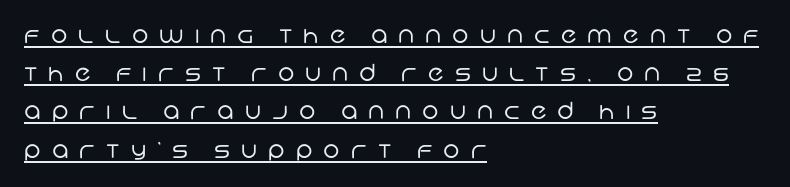
Q: Is the text bold? A: No.
Q: Is the text underlined? A: Yes.
Q: How is the paragraph aligned? A: Left-aligned.
Q: Is the spacing between letters normal or unusually wide? A: Unusually wide.
Q: Is the spacing between lines tight, normal or loose? A: Normal.
